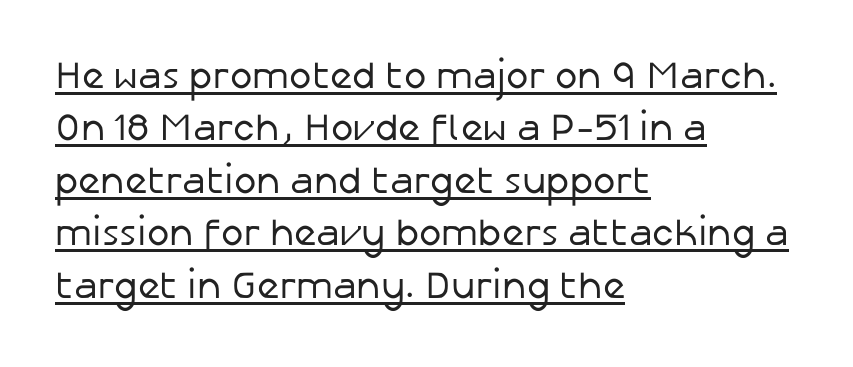
Q: Is the text bold? A: No.
Q: Is the text italic (slanted)? A: No, it is upright.
Q: Is the typeface a serif or a sans-serif typeface? A: Sans-serif.
Q: Is the text underlined? A: Yes.
Q: How is the paragraph aligned? A: Left-aligned.
Q: Is the spacing between letters normal or unusually wide? A: Normal.
Q: Is the spacing between lines tight, normal or loose? A: Normal.
Q: Width (condensed, normal, or wide)? A: Normal.
Q: Stroke contrast? A: Low.
Q: x-height? A: Medium.
Q: Monospaced? A: No.
